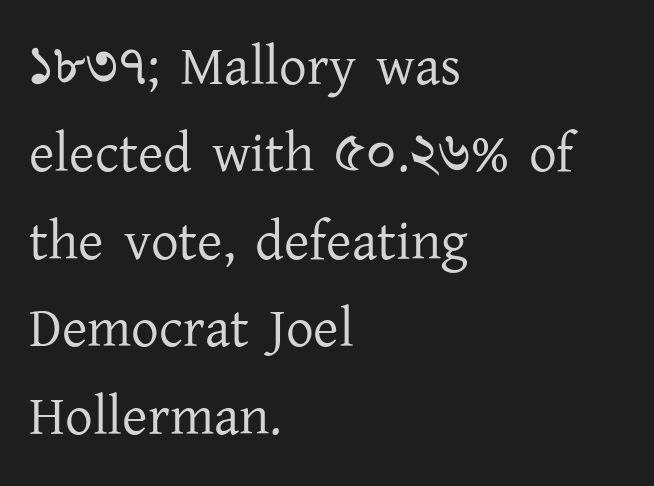
The image shows 55 px regular-weight serif type, upright; set left-aligned, normal line spacing (1.59x), normal letter spacing, not underlined; low stroke contrast and a medium x-height.
